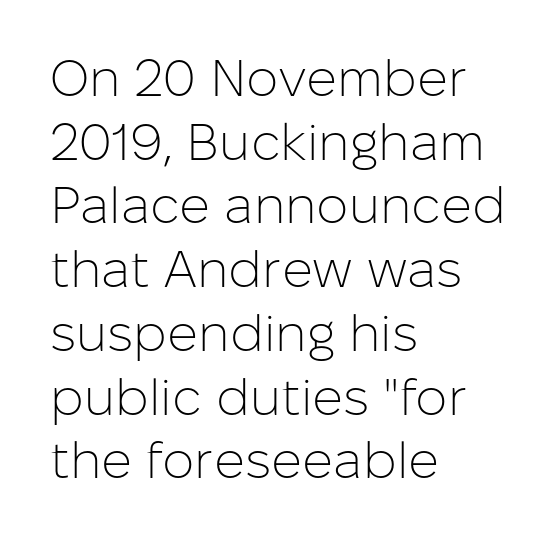
The image shows 51 px light sans-serif type, upright; set left-aligned, normal line spacing (1.25x), normal letter spacing, not underlined; low stroke contrast and a medium x-height.
